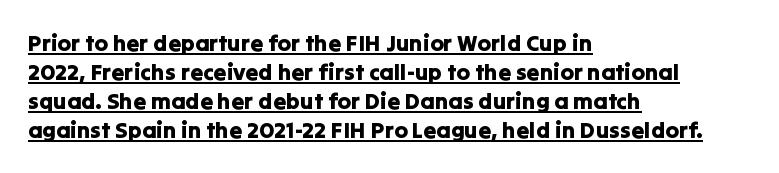
The image shows 23 px text type, upright; set left-aligned, normal line spacing (1.26x), normal letter spacing, underlined.
